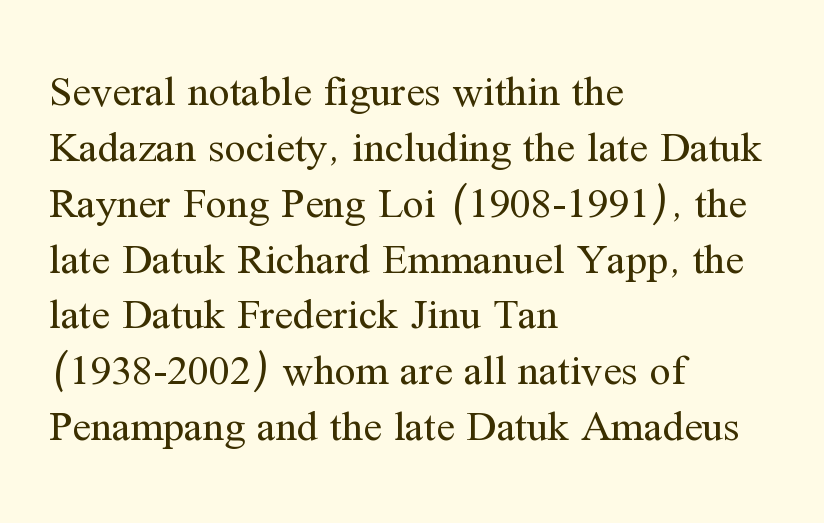
The image shows 42 px regular-weight serif type, upright; set left-aligned, normal line spacing (1.33x), normal letter spacing, not underlined; medium stroke contrast and a medium x-height.
